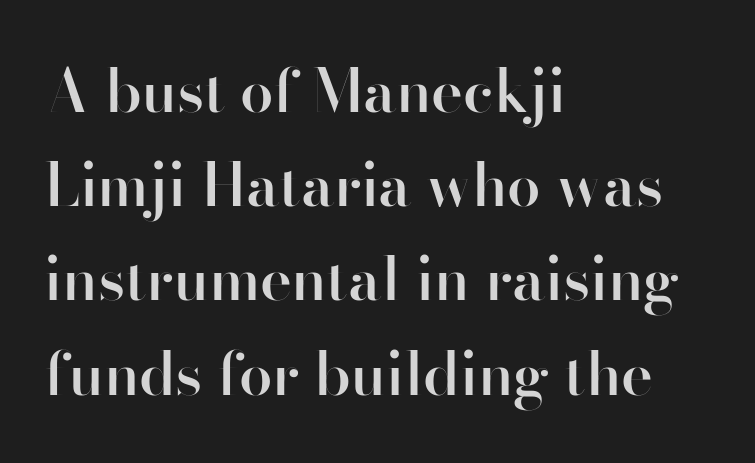
{"serif": "no", "italic": "no", "bold": "semi", "weight": "semibold", "width": "normal", "stroke_contrast": "high", "x_height": "small", "monospaced": "no", "underline": "no", "align": "left", "line_spacing": "normal", "line_spacing_ratio": 1.57, "letter_spacing": "normal", "letter_spacing_em": 0.0, "glyph_px": 60}
